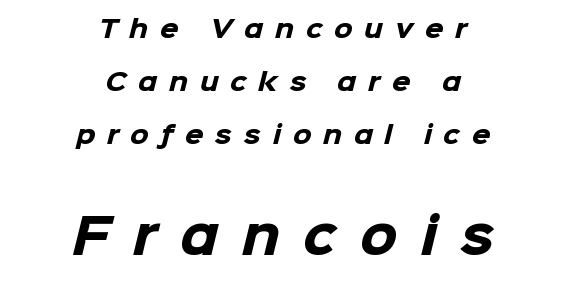
{"serif": "no", "bold": "yes", "weight": "heavy", "width": "normal", "stroke_contrast": "low", "x_height": "medium", "monospaced": "no", "underline": "no", "align": "center", "line_spacing": "loose", "line_spacing_ratio": 2.21, "letter_spacing": "wide", "letter_spacing_em": 0.49, "larger_block": "second", "size_ratio": 2.0, "glyph_px": 48}
